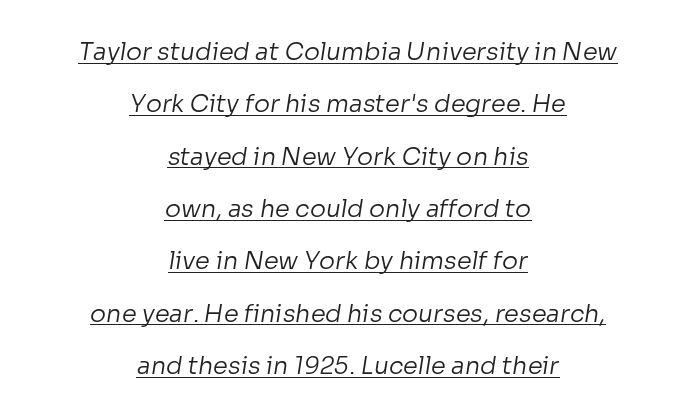
{"bold": "no", "underline": "yes", "align": "center", "line_spacing": "loose", "line_spacing_ratio": 2.18, "letter_spacing": "normal", "letter_spacing_em": 0.0, "glyph_px": 24}
